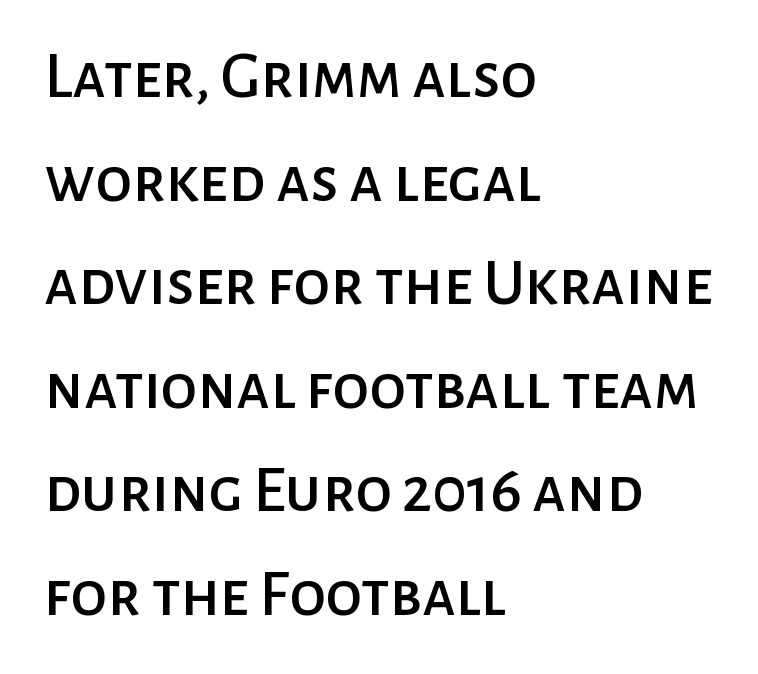
{"serif": "no", "italic": "no", "width": "normal", "stroke_contrast": "low", "x_height": "medium", "monospaced": "no", "underline": "no", "align": "left", "line_spacing": "normal", "line_spacing_ratio": 1.57, "letter_spacing": "normal", "letter_spacing_em": 0.0, "glyph_px": 66}
